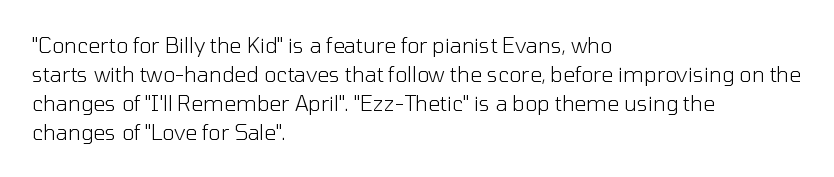
Letters rest on an invisible, unmarked baseline. Heaviness? Minimal to ordinary, like unemphasized prose. The rendering anchors every line to the left-hand side. The line-height multiplier appears to be the usual default.
